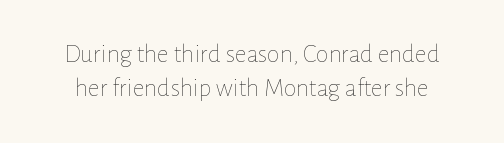
Caption: standard tracking, unaltered. Normally led — the rows are evenly, conventionally spaced. The specimen omits any rule beneath the text block's lines. The font is comparable to plain body text, perhaps lighter. The letters stand straight up with perfectly vertical stems.
